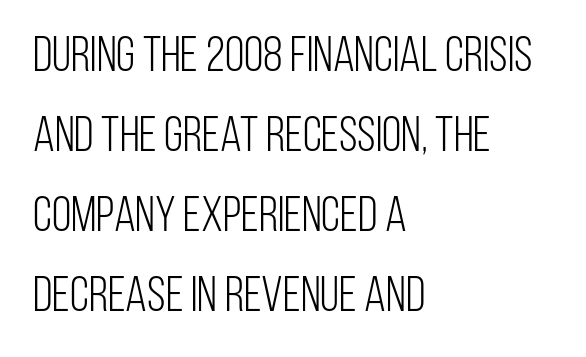
Q: Is the text bold? A: No.
Q: Is the text italic (slanted)? A: No, it is upright.
Q: Is the typeface a serif or a sans-serif typeface? A: Sans-serif.
Q: Is the text underlined? A: No.
Q: How is the paragraph aligned? A: Left-aligned.
Q: Is the spacing between letters normal or unusually wide? A: Normal.
Q: Is the spacing between lines tight, normal or loose? A: Normal.
Q: Width (condensed, normal, or wide)? A: Condensed.
Q: Stroke contrast? A: Low.
Q: x-height? A: Large.
Q: Monospaced? A: No.
